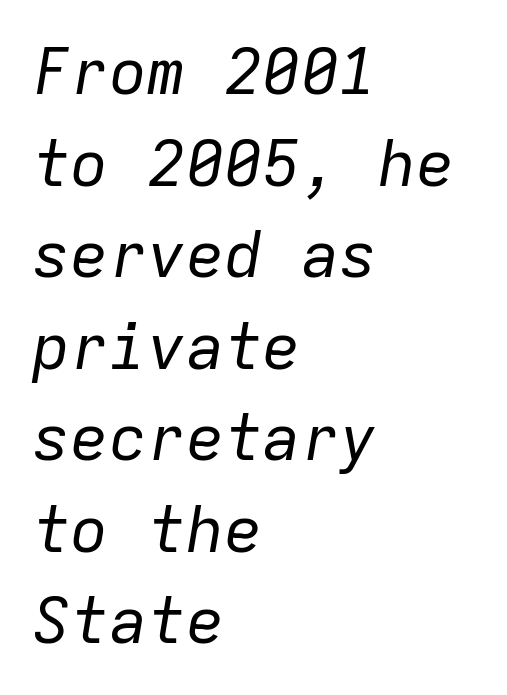
The rows are spaced the way most documents space them. The space directly below the letters is spotless. Tracking here is standard; glyphs follow each other at the usual distance. The font is comparable to plain body text, perhaps lighter. Line starts are locked; line ends wander.
